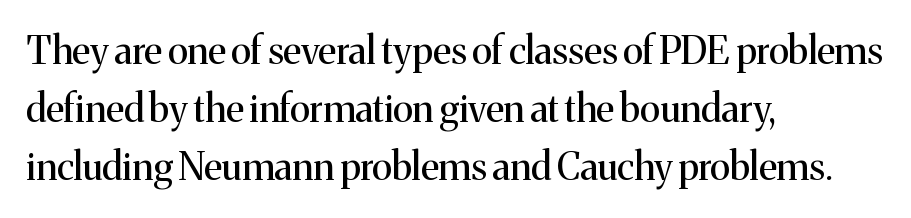
The image shows 38 px regular-weight serif type, upright; set left-aligned, normal line spacing (1.53x), normal letter spacing, not underlined; medium stroke contrast and a medium x-height.
